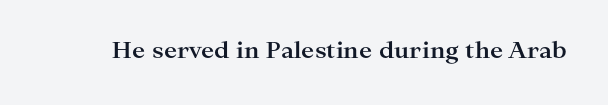
Q: Is the text bold? A: Yes.
Q: Is the text italic (slanted)? A: No, it is upright.
Q: Is the text underlined? A: No.
Q: Is the spacing between letters normal or unusually wide? A: Normal.
